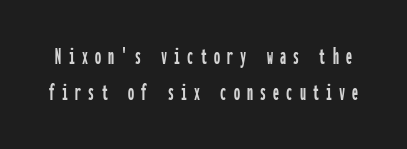
{"italic": "no", "underline": "no", "line_spacing": "normal", "line_spacing_ratio": 1.52, "letter_spacing": "wide", "letter_spacing_em": 0.3, "glyph_px": 24}
